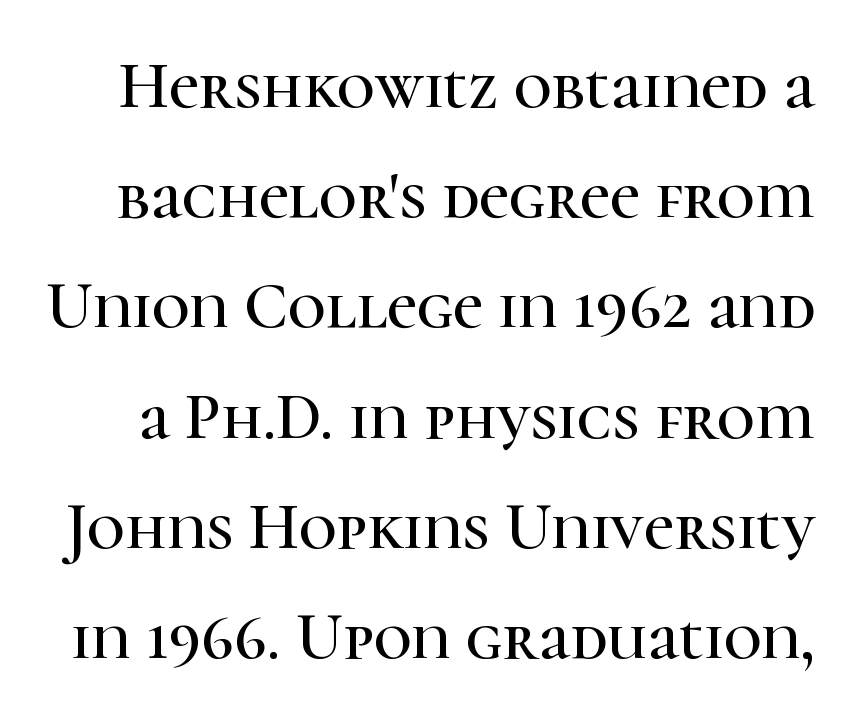
Q: Is the text italic (slanted)? A: No, it is upright.
Q: Is the typeface a serif or a sans-serif typeface? A: Serif.
Q: Is the text underlined? A: No.
Q: Is the spacing between letters normal or unusually wide? A: Normal.
Q: Is the spacing between lines tight, normal or loose? A: Normal.
Q: Width (condensed, normal, or wide)? A: Normal.
Q: Stroke contrast? A: High.
Q: x-height? A: Medium.
Q: Monospaced? A: No.
